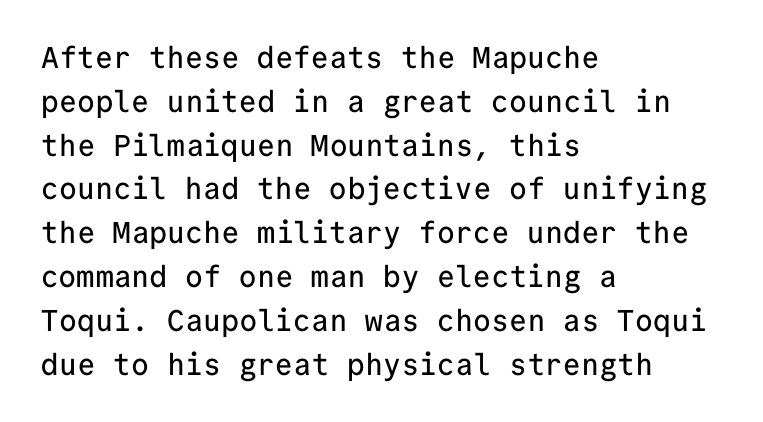
Regarding leading, the lines here are spaced in the standard way. Spacing verdict: monospaced, one width for all characters. The typesetter chose a ragged-right arrangement here. The letterforms sit shoulder to shoulder at normal distance. Bare-footed words on every line.
